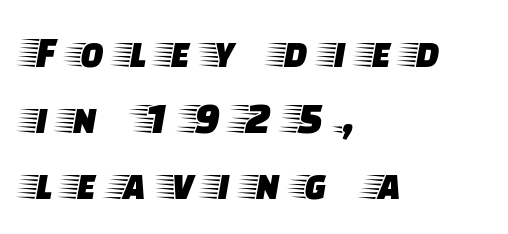
Q: Is the text italic (slanted)? A: Yes.
Q: Is the typeface a serif or a sans-serif typeface? A: Serif.
Q: Is the text underlined? A: No.
Q: How is the paragraph aligned? A: Left-aligned.
Q: Is the spacing between letters normal or unusually wide? A: Unusually wide.
Q: Is the spacing between lines tight, normal or loose? A: Normal.
Q: Width (condensed, normal, or wide)? A: Wide.
Q: Stroke contrast? A: Low.
Q: x-height? A: Large.
Q: Monospaced? A: No.
